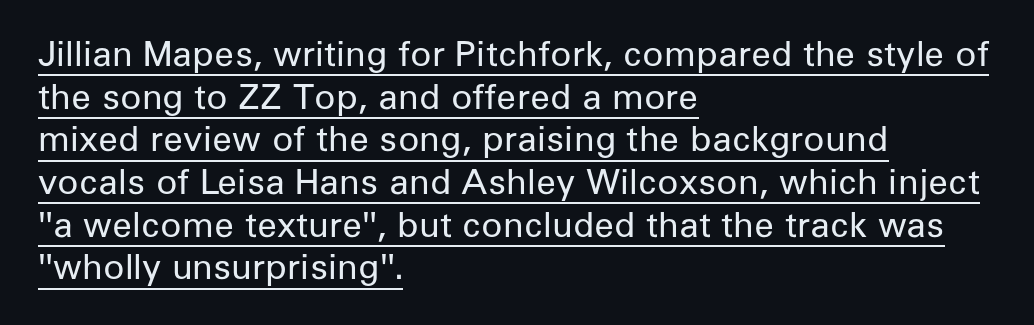
{"serif": "no", "italic": "no", "bold": "no", "weight": "regular", "width": "normal", "stroke_contrast": "low", "x_height": "medium", "monospaced": "no", "underline": "yes", "align": "left", "line_spacing_ratio": 1.22, "letter_spacing": "normal", "letter_spacing_em": 0.0, "glyph_px": 35}
